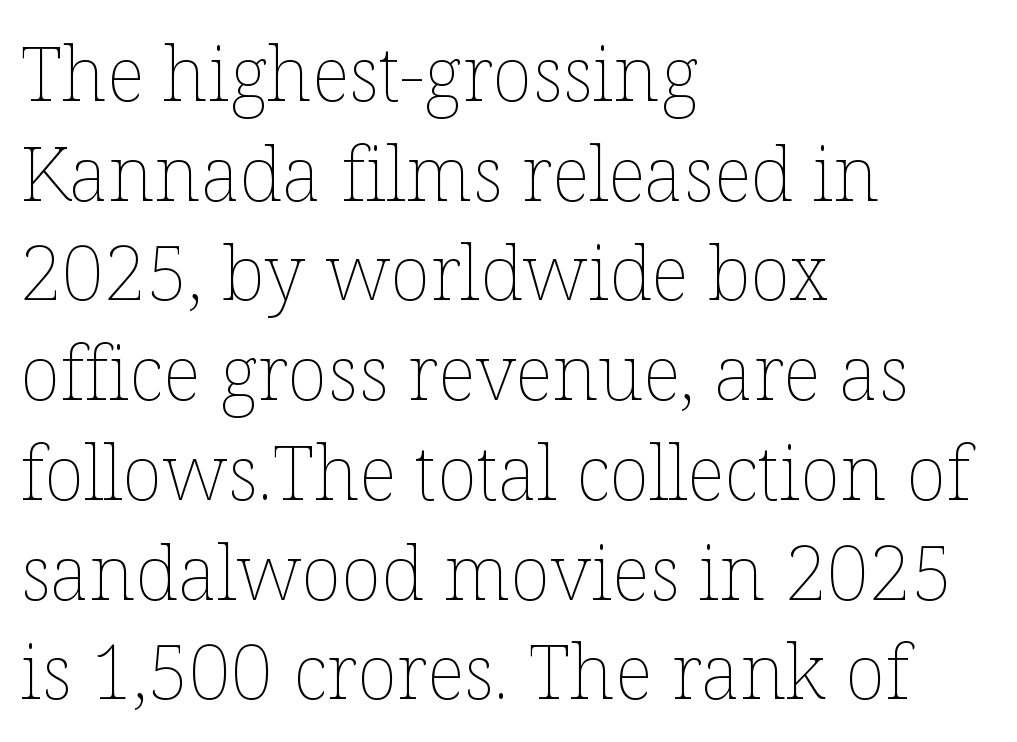
{"italic": "no", "bold": "no", "weight": "thin", "width": "normal", "stroke_contrast": "low", "x_height": "medium", "monospaced": "no", "underline": "no", "align": "left", "line_spacing": "normal", "line_spacing_ratio": 1.33, "letter_spacing": "normal", "letter_spacing_em": 0.0, "glyph_px": 75}
